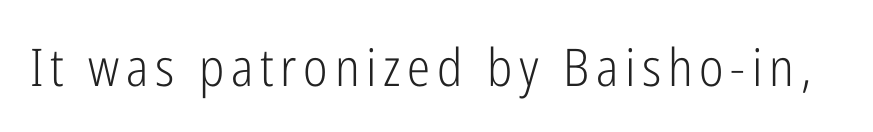
The image shows 52 px light, condensed sans-serif type, upright; set not underlined; low stroke contrast and a medium x-height.
